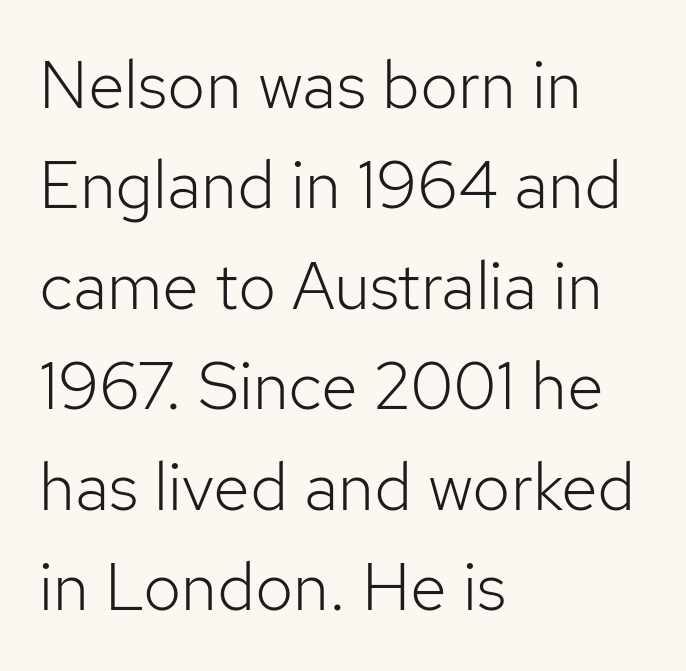
Look at the bottom of the vertical strokes: they stop flat, with no serifs. The weight would be labelled regular, book, light, or lighter still. Letter spacing: default. Upright lettering throughout.
